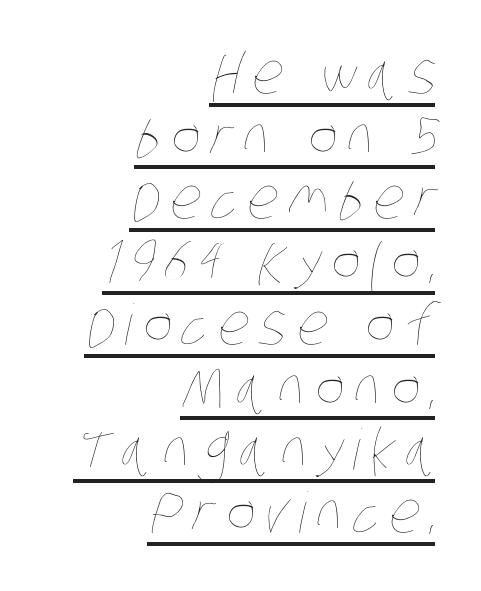
This block would grow much taller if given ordinary leading; it's compressed now. The paragraph shown leans on its right margin. The face used here is proportionally spaced, like ordinary book or web type. These glyphs show unthickened strokes, regular width or finer. The lettering is marked with a stroke running underneath it.
